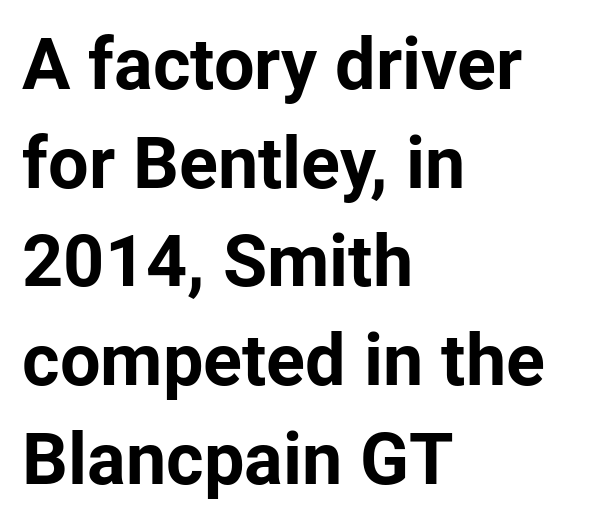
{"serif": "no", "italic": "no", "bold": "yes", "weight": "bold", "width": "normal", "stroke_contrast": "low", "x_height": "medium", "monospaced": "no", "underline": "no", "align": "left", "line_spacing": "normal", "line_spacing_ratio": 1.37, "letter_spacing": "normal", "letter_spacing_em": 0.0, "glyph_px": 72}
